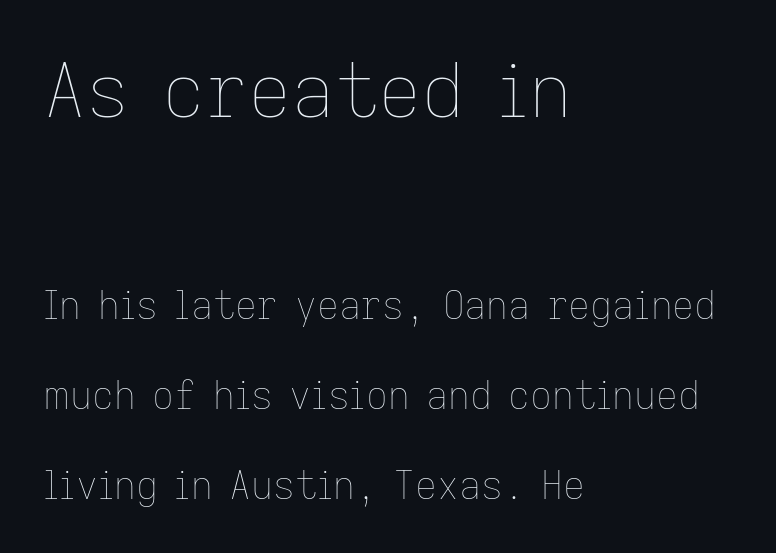
The image shows 75 px thin type, upright; set left-aligned, loose line spacing (2.37x), normal letter spacing, not underlined; the first (top) block is 1.97x larger; low stroke contrast and a medium x-height.
